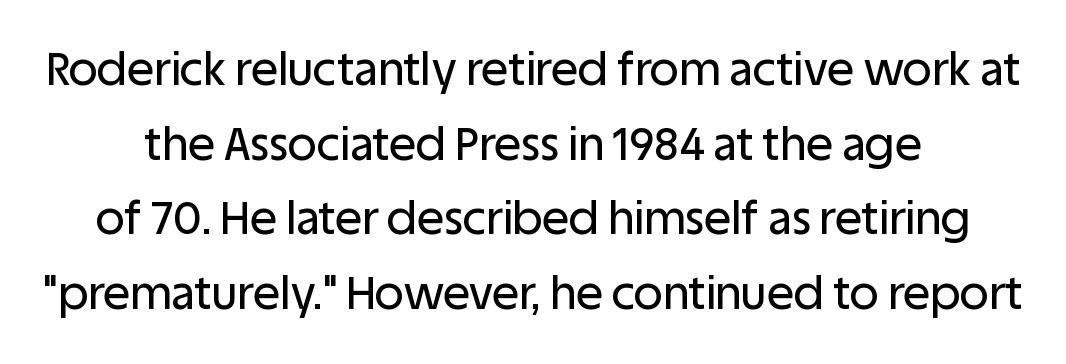
The image shows 45 px sans-serif type, upright; set centered, normal line spacing (1.66x), normal letter spacing, not underlined; low stroke contrast and a large x-height.
